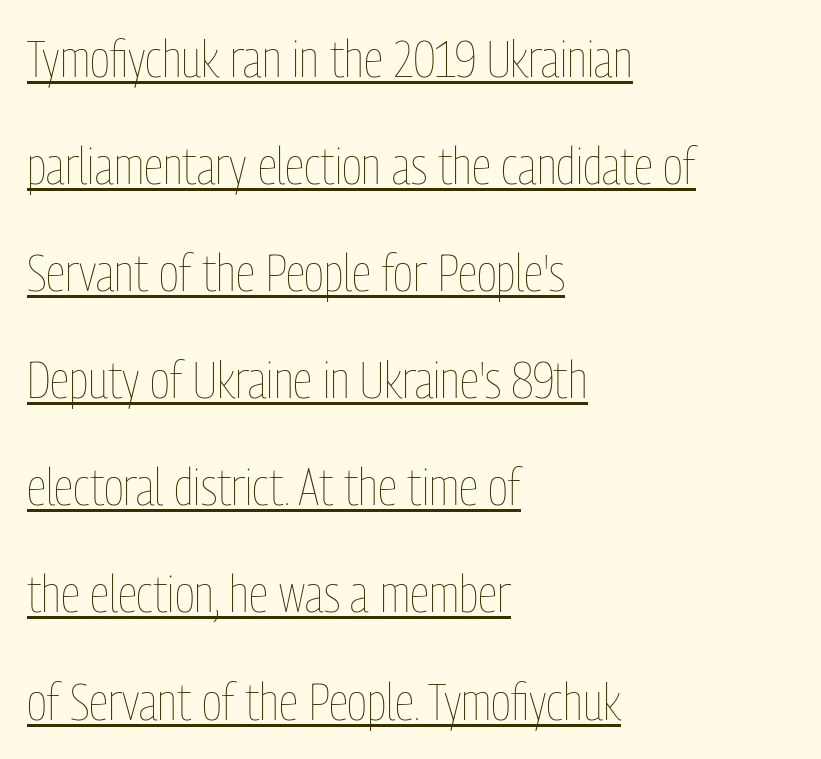
The image shows 51 px thin, condensed type, upright; set left-aligned, loose line spacing (2.1x), normal letter spacing, underlined; low stroke contrast and a medium x-height.
